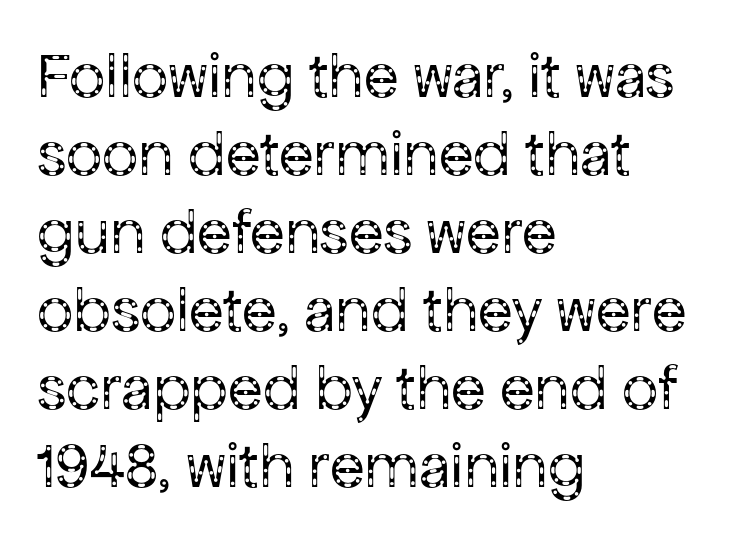
The image shows 64 px regular-weight sans-serif type, upright; set left-aligned, line spacing 1.22x, normal letter spacing, not underlined; low stroke contrast and a medium x-height.
